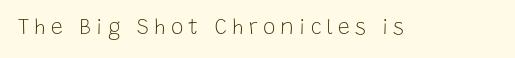
Q: Is the text bold? A: No.
Q: Is the text italic (slanted)? A: No, it is upright.
Q: Is the text underlined? A: No.
Q: Is the spacing between letters normal or unusually wide? A: Unusually wide.
